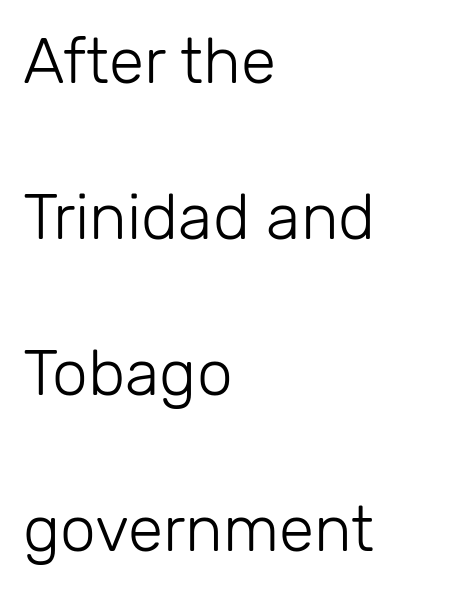
{"serif": "no", "italic": "no", "bold": "no", "weight": "light", "width": "normal", "stroke_contrast": "low", "x_height": "medium", "monospaced": "no", "underline": "no", "align": "left", "line_spacing": "loose", "line_spacing_ratio": 2.44, "letter_spacing": "normal", "letter_spacing_em": 0.0, "glyph_px": 64}
